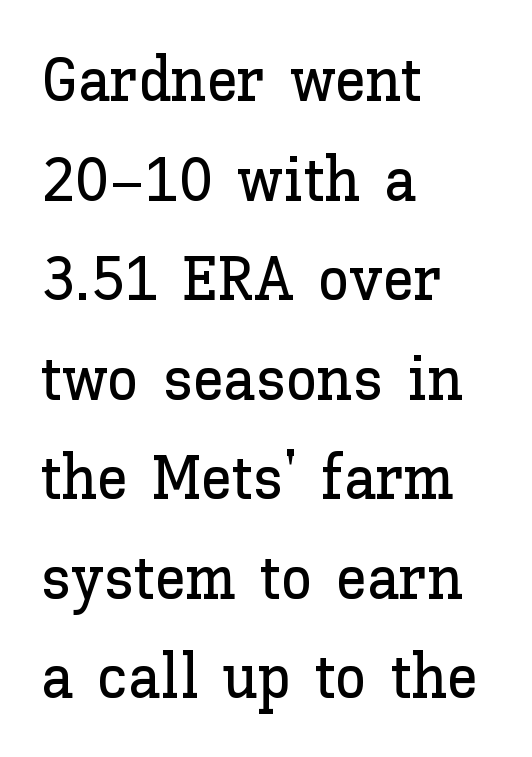
A student would call this left alignment; a typographer would say flush left, rag right. The passage shown is typed in a proportional face where columns would drift. The block of text has a typical density, with ordinary space between rows. Rendered with straight, roman letterforms.
